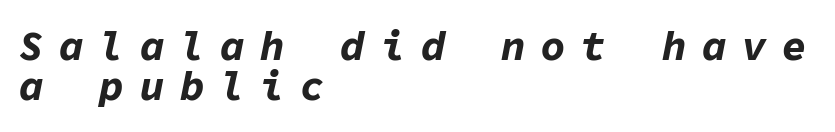
Q: Is the text bold? A: Yes.
Q: Is the text italic (slanted)? A: Yes, it leans right by about 11 degrees.
Q: Is the text underlined? A: No.
Q: How is the paragraph aligned? A: Left-aligned.
Q: Is the spacing between letters normal or unusually wide? A: Unusually wide.
Q: Is the spacing between lines tight, normal or loose? A: Tight.
Q: Width (condensed, normal, or wide)? A: Normal.
Q: Stroke contrast? A: Low.
Q: x-height? A: Medium.
Q: Monospaced? A: Yes.
